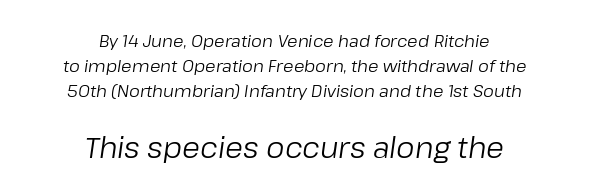
Q: Is the text bold? A: No.
Q: Is the text italic (slanted)? A: Yes, it leans right by about 8 degrees.
Q: Is the text underlined? A: No.
Q: How is the paragraph aligned? A: Centered.
Q: Is the spacing between letters normal or unusually wide? A: Normal.
Q: Is the spacing between lines tight, normal or loose? A: Normal.
Q: Which block of text is set in a larger size, the first (top) or the second (bottom)? A: The second (bottom) one.
Q: Width (condensed, normal, or wide)? A: Normal.
Q: Stroke contrast? A: Low.
Q: x-height? A: Medium.
Q: Monospaced? A: No.
